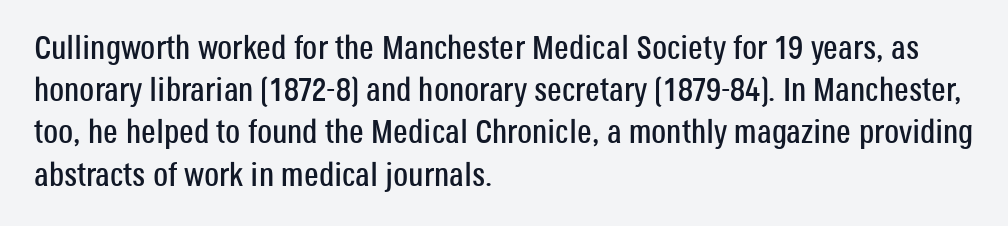
{"serif": "no", "italic": "no", "width": "condensed", "stroke_contrast": "low", "x_height": "large", "monospaced": "no", "underline": "no", "align": "left", "line_spacing": "normal", "line_spacing_ratio": 1.28, "letter_spacing": "normal", "letter_spacing_em": 0.0, "glyph_px": 33}
